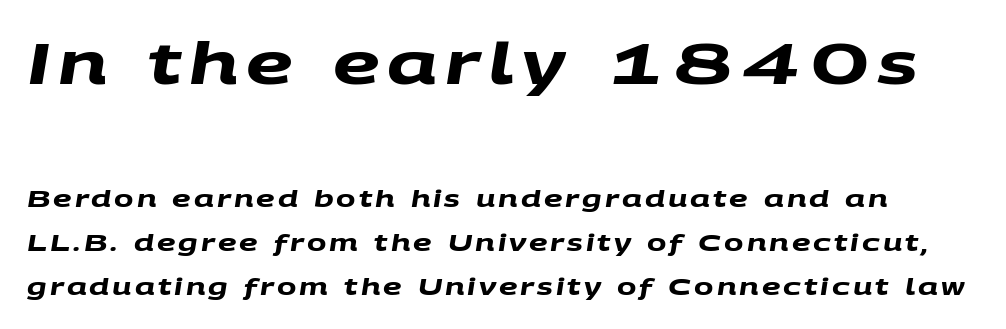
Q: Is the text bold? A: Yes.
Q: Is the typeface a serif or a sans-serif typeface? A: Sans-serif.
Q: Is the text underlined? A: No.
Q: Is the spacing between lines tight, normal or loose? A: Loose.
Q: Which block of text is set in a larger size, the first (top) or the second (bottom)? A: The first (top) one.
Q: Width (condensed, normal, or wide)? A: Wide.
Q: Stroke contrast? A: Medium.
Q: x-height? A: Large.
Q: Monospaced? A: No.
